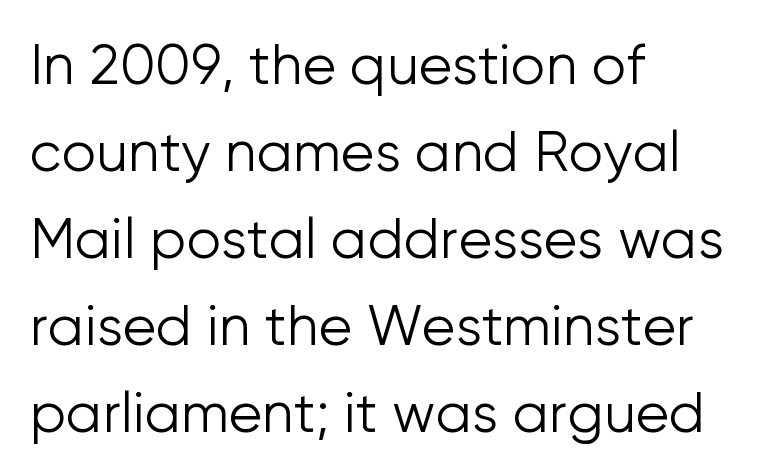
The image shows 55 px light sans-serif type, upright; set left-aligned, normal line spacing (1.58x), normal letter spacing, not underlined; low stroke contrast and a medium x-height.
